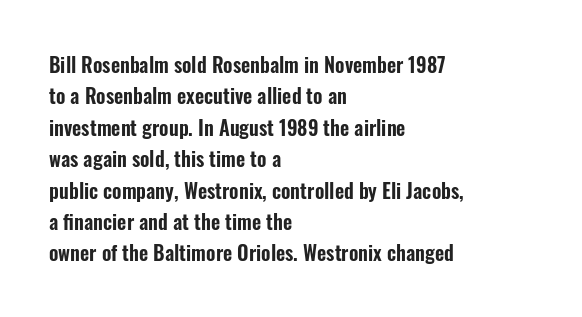
{"italic": "no", "underline": "no", "align": "left", "line_spacing": "normal", "line_spacing_ratio": 1.57, "letter_spacing": "normal", "letter_spacing_em": 0.0, "glyph_px": 20}
